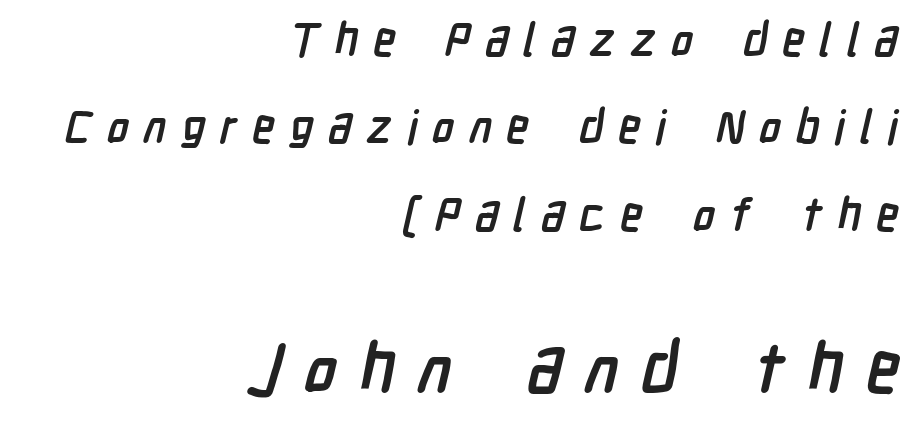
The image shows 69 px semibold, condensed sans-serif type; set right-aligned, loose line spacing (1.9x), unusually wide letter spacing (+0.32 em), not underlined; the second (bottom) block is 1.5x larger; low stroke contrast and a medium x-height.
